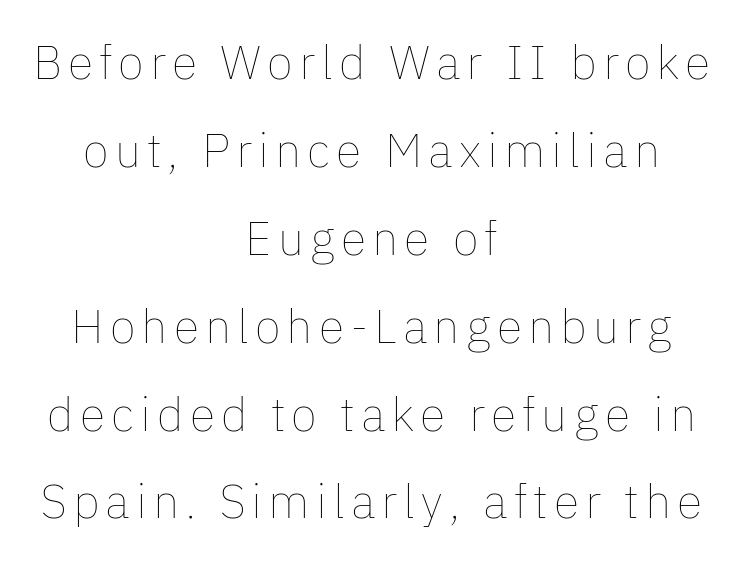
Weight: in the light-to-regular range. Line starts and ends both wander, symmetrically. A typesetter would mark this as roman, not italic. The area under the type is left untouched.
